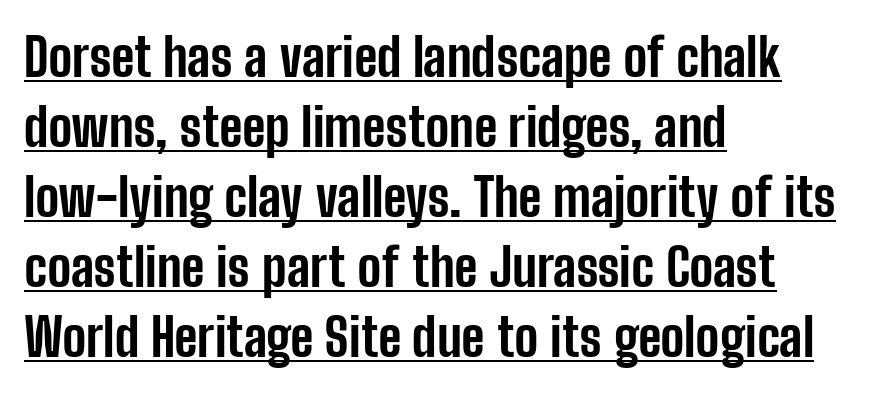
Q: Is the text bold? A: Yes.
Q: Is the text italic (slanted)? A: No, it is upright.
Q: Is the typeface a serif or a sans-serif typeface? A: Sans-serif.
Q: Is the text underlined? A: Yes.
Q: How is the paragraph aligned? A: Left-aligned.
Q: Is the spacing between letters normal or unusually wide? A: Normal.
Q: Is the spacing between lines tight, normal or loose? A: Normal.
Q: Width (condensed, normal, or wide)? A: Condensed.
Q: Stroke contrast? A: Low.
Q: x-height? A: Medium.
Q: Monospaced? A: No.
